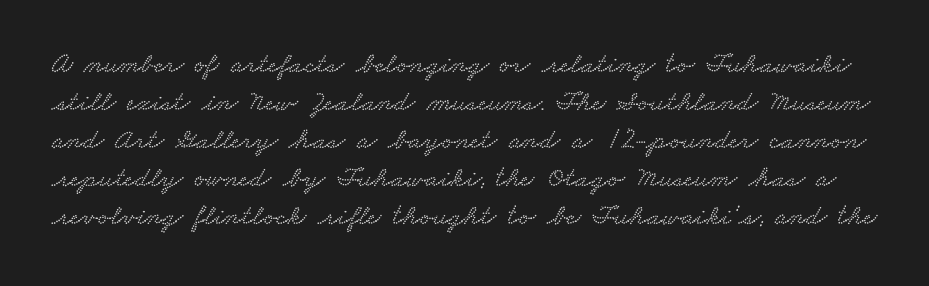
The image shows 29 px wide serif type; set normal line spacing (1.31x), normal letter spacing, not underlined; low stroke contrast and a small x-height.
